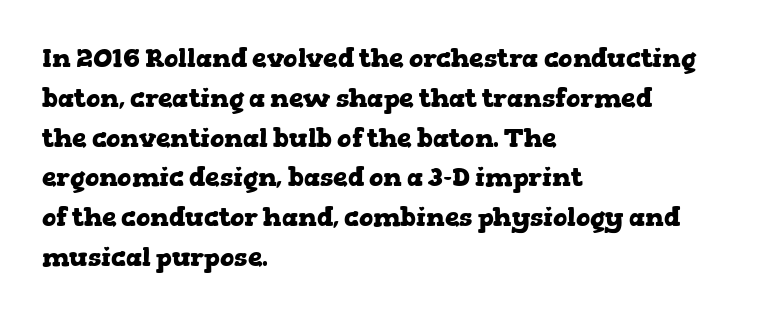
{"italic": "no", "bold": "yes", "underline": "no", "align": "left", "line_spacing": "normal", "line_spacing_ratio": 1.53, "letter_spacing": "normal", "letter_spacing_em": 0.0, "glyph_px": 26}
